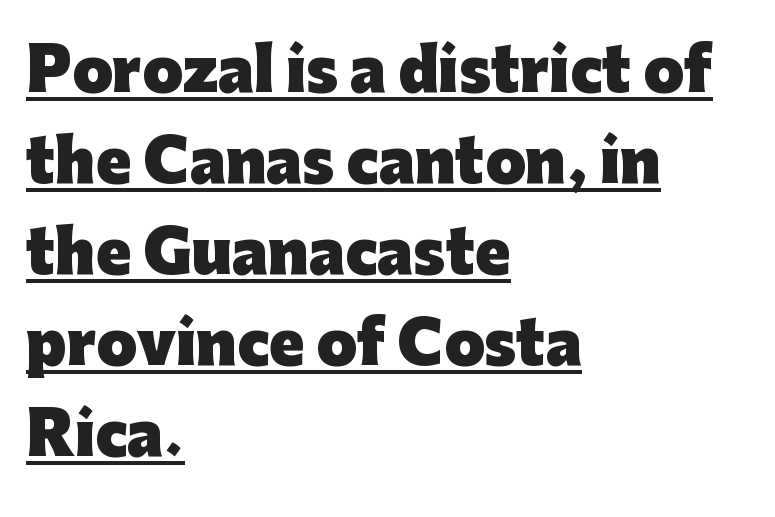
Q: Is the text bold? A: Yes.
Q: Is the text italic (slanted)? A: No, it is upright.
Q: Is the typeface a serif or a sans-serif typeface? A: Sans-serif.
Q: Is the text underlined? A: Yes.
Q: How is the paragraph aligned? A: Left-aligned.
Q: Is the spacing between letters normal or unusually wide? A: Normal.
Q: Is the spacing between lines tight, normal or loose? A: Normal.
Q: Width (condensed, normal, or wide)? A: Normal.
Q: Stroke contrast? A: Low.
Q: x-height? A: Medium.
Q: Monospaced? A: No.
